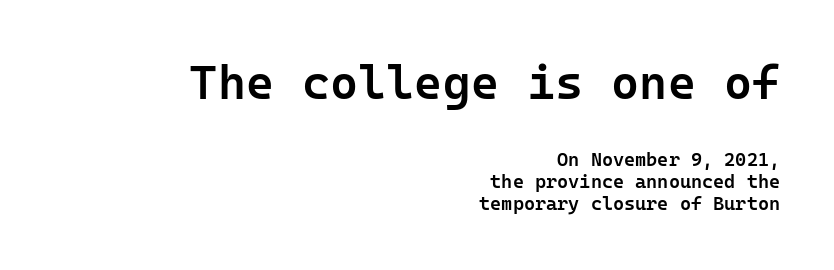
Q: Is the text bold? A: Semi-bold.
Q: Is the text italic (slanted)? A: No, it is upright.
Q: Is the typeface a serif or a sans-serif typeface? A: Sans-serif.
Q: Is the text underlined? A: No.
Q: How is the paragraph aligned? A: Right-aligned.
Q: Is the spacing between letters normal or unusually wide? A: Normal.
Q: Which block of text is set in a larger size, the first (top) or the second (bottom)? A: The first (top) one.
Q: Width (condensed, normal, or wide)? A: Normal.
Q: Stroke contrast? A: Low.
Q: x-height? A: Medium.
Q: Monospaced? A: Yes.
